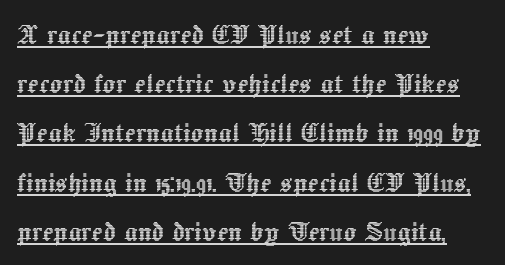
The face used here is rendered with its standard letterfit. These lines are rendered in a variable-pitch font. The rendering uses the underline text-decoration. Quick note: interline space is typical.
